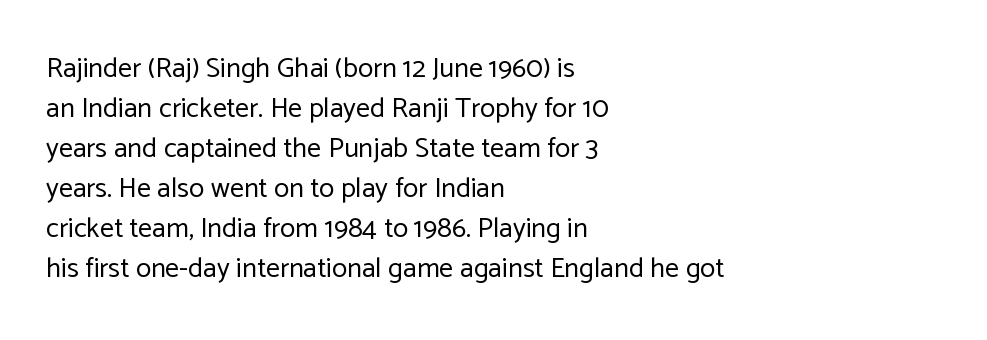
{"serif": "no", "italic": "no", "bold": "no", "weight": "regular", "width": "normal", "stroke_contrast": "low", "x_height": "medium", "monospaced": "no", "underline": "no", "align": "left", "line_spacing": "normal", "line_spacing_ratio": 1.43, "letter_spacing": "normal", "letter_spacing_em": 0.0, "glyph_px": 28}
